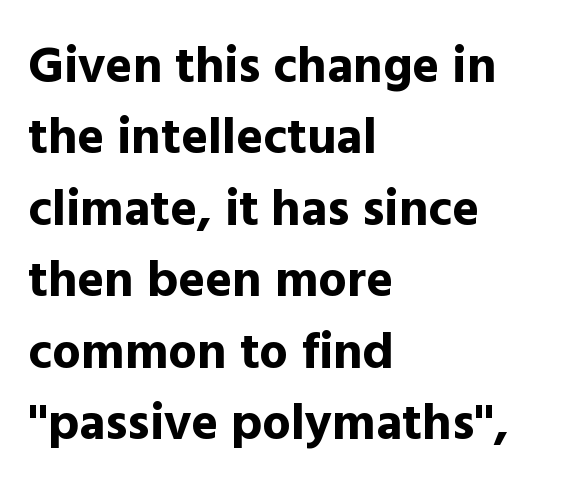
{"serif": "no", "italic": "no", "bold": "yes", "weight": "bold", "width": "normal", "x_height": "medium", "monospaced": "no", "underline": "no", "align": "left", "line_spacing": "normal", "line_spacing_ratio": 1.4, "letter_spacing": "normal", "letter_spacing_em": 0.0, "glyph_px": 51}
